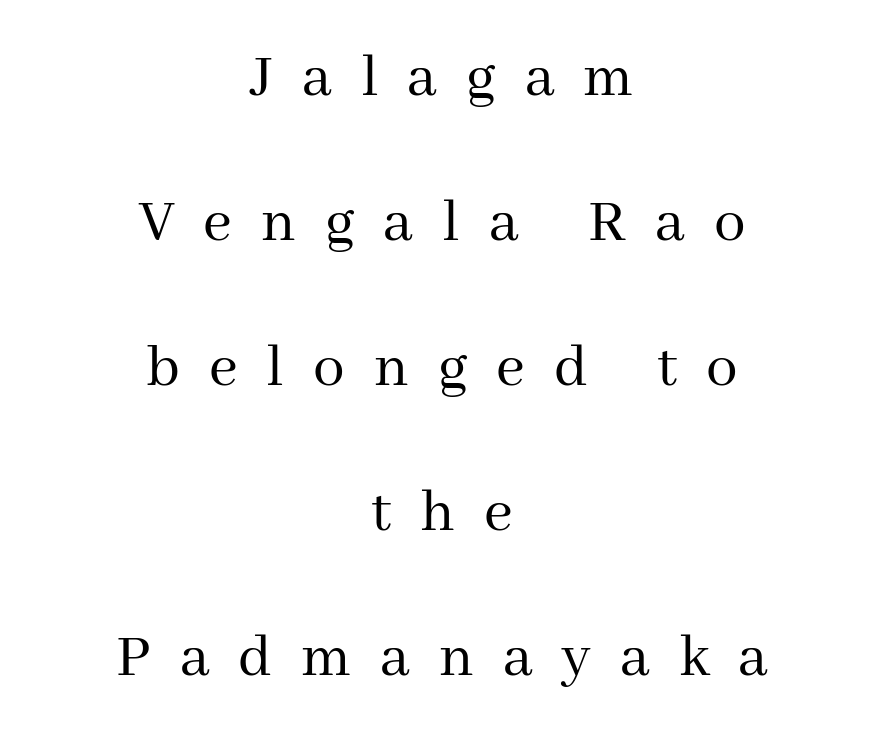
The image shows 63 px regular-weight serif type, upright; set centered, loose line spacing (2.3x), unusually wide letter spacing (+0.46 em), not underlined; medium stroke contrast and a medium x-height.
